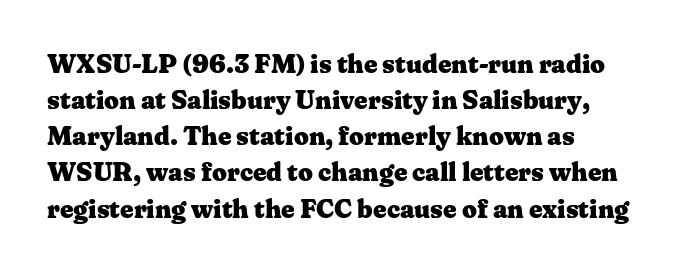
{"italic": "no", "bold": "yes", "underline": "no", "line_spacing": "normal", "line_spacing_ratio": 1.39, "letter_spacing": "normal", "letter_spacing_em": 0.0, "glyph_px": 26}
